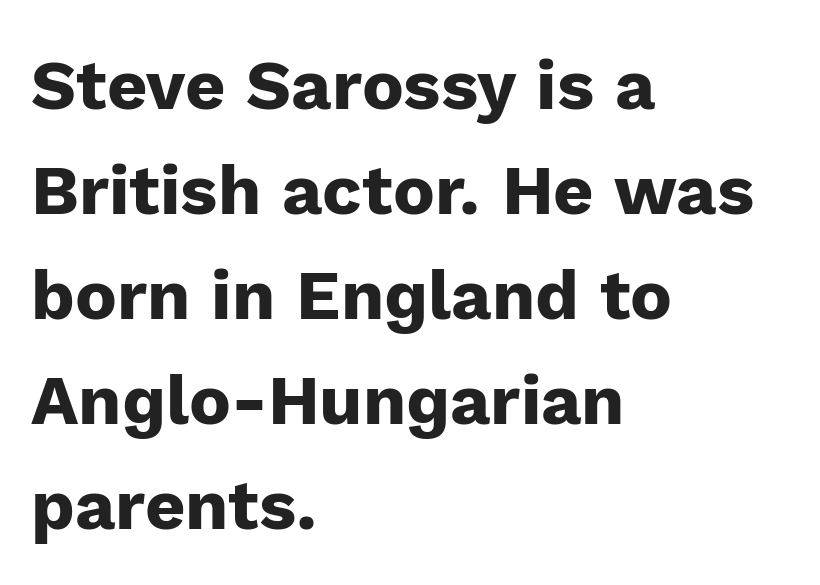
{"serif": "no", "italic": "no", "bold": "yes", "weight": "heavy", "width": "normal", "stroke_contrast": "low", "x_height": "medium", "monospaced": "no", "underline": "no", "align": "left", "line_spacing": "normal", "line_spacing_ratio": 1.5, "letter_spacing": "normal", "letter_spacing_em": 0.0, "glyph_px": 70}
